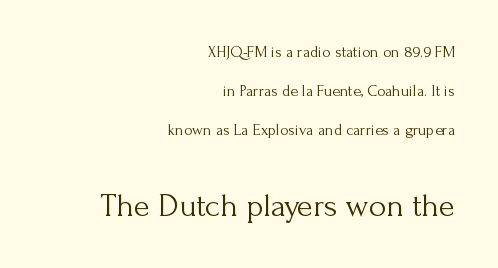
Q: Is the text bold? A: No.
Q: Is the text italic (slanted)? A: No, it is upright.
Q: Is the typeface a serif or a sans-serif typeface? A: Serif.
Q: Is the text underlined? A: No.
Q: How is the paragraph aligned? A: Right-aligned.
Q: Is the spacing between letters normal or unusually wide? A: Normal.
Q: Is the spacing between lines tight, normal or loose? A: Loose.
Q: Which block of text is set in a larger size, the first (top) or the second (bottom)? A: The second (bottom) one.
Q: Width (condensed, normal, or wide)? A: Normal.
Q: Stroke contrast? A: Medium.
Q: x-height? A: Small.
Q: Monospaced? A: No.
